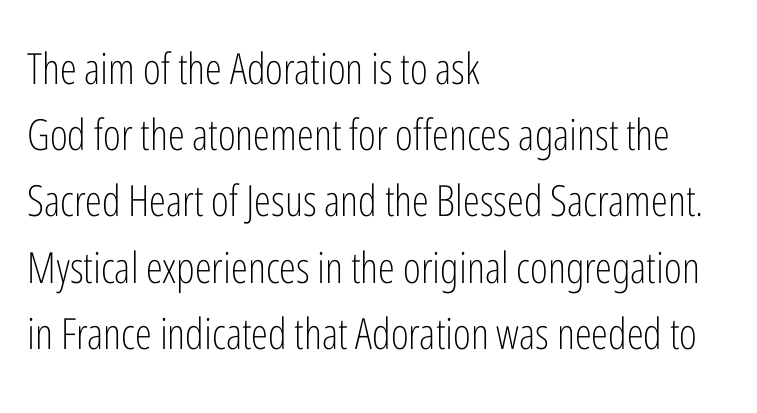
{"serif": "no", "italic": "no", "bold": "no", "weight": "light", "width": "condensed", "stroke_contrast": "low", "x_height": "medium", "monospaced": "no", "underline": "no", "align": "left", "line_spacing": "normal", "line_spacing_ratio": 1.54, "letter_spacing": "normal", "letter_spacing_em": 0.0, "glyph_px": 43}
